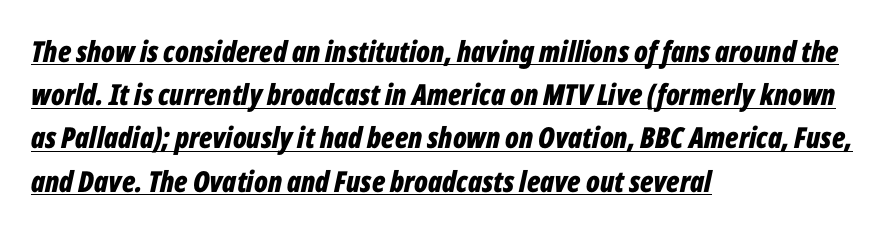
Here the designer chose a conventional face with non-uniform glyph widths. The glyphs look as if they've been sheared to an angle. The string is rendered with underlining switched on. Which margin do the lines hug? The left one — the right edge is uneven. In terms of letterspacing, this is plain default setting.
